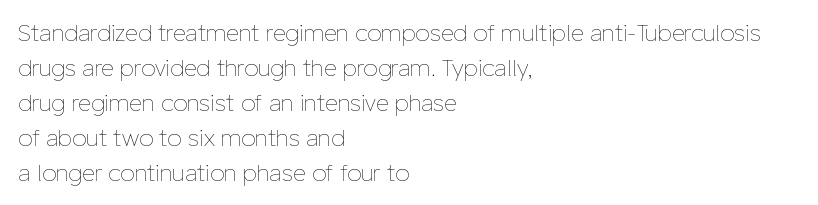
{"italic": "no", "bold": "no", "underline": "no", "align": "left", "line_spacing": "normal", "line_spacing_ratio": 1.52, "letter_spacing": "normal", "letter_spacing_em": 0.0, "glyph_px": 23}
